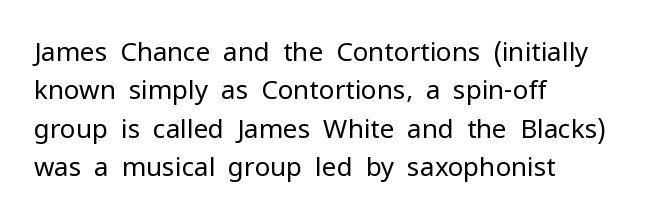
The image shows 26 px text type, upright; set left-aligned, normal line spacing (1.48x), normal letter spacing, not underlined.
